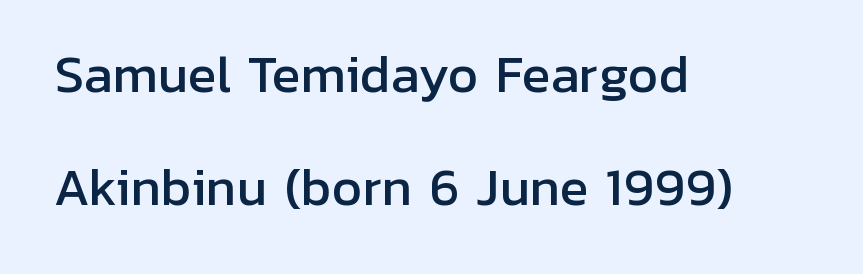
{"serif": "no", "italic": "no", "width": "normal", "stroke_contrast": "low", "x_height": "medium", "monospaced": "no", "underline": "no", "align": "left", "line_spacing": "loose", "line_spacing_ratio": 2.35, "letter_spacing": "normal", "letter_spacing_em": 0.0, "glyph_px": 48}
